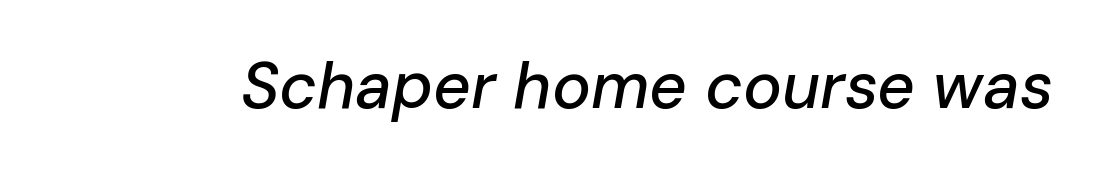
Q: Is the text italic (slanted)? A: Yes, it leans right by about 10 degrees.
Q: Is the text underlined? A: No.
Q: Is the spacing between letters normal or unusually wide? A: Normal.
Q: Width (condensed, normal, or wide)? A: Normal.
Q: Stroke contrast? A: Low.
Q: x-height? A: Medium.
Q: Monospaced? A: No.
